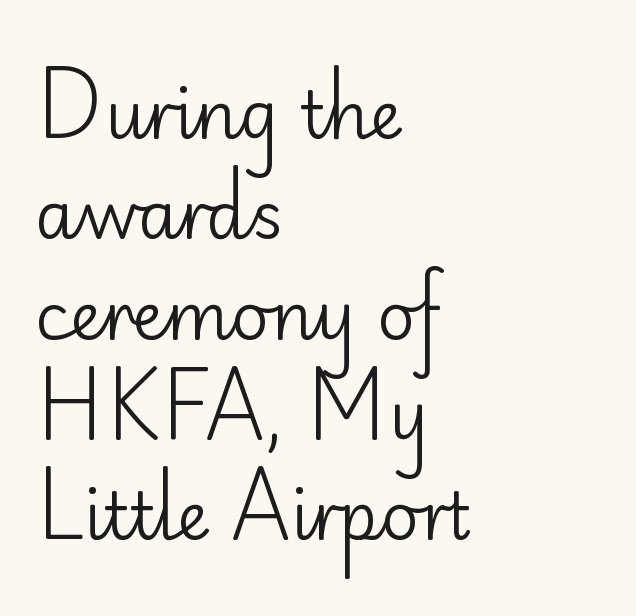
Q: Is the text bold? A: No.
Q: Is the text italic (slanted)? A: No, it is upright.
Q: Is the typeface a serif or a sans-serif typeface? A: Sans-serif.
Q: Is the text underlined? A: No.
Q: How is the paragraph aligned? A: Left-aligned.
Q: Is the spacing between letters normal or unusually wide? A: Normal.
Q: Is the spacing between lines tight, normal or loose? A: Normal.
Q: Width (condensed, normal, or wide)? A: Normal.
Q: Stroke contrast? A: Low.
Q: x-height? A: Small.
Q: Monospaced? A: No.
